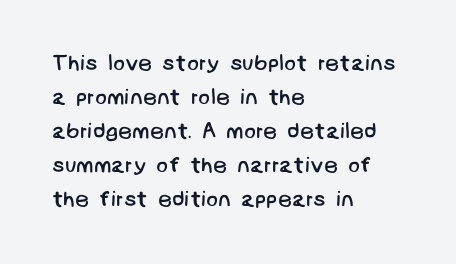
{"bold": "no", "underline": "no", "align": "left", "line_spacing": "normal", "line_spacing_ratio": 1.55, "letter_spacing": "normal", "letter_spacing_em": 0.0, "glyph_px": 22}
